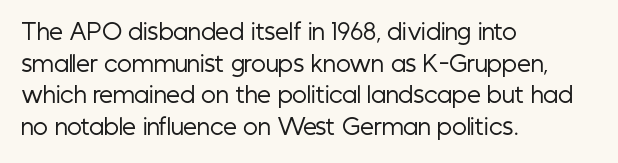
{"italic": "no", "bold": "no", "underline": "no", "align": "left", "line_spacing": "normal", "line_spacing_ratio": 1.44, "letter_spacing": "normal", "letter_spacing_em": 0.0, "glyph_px": 22}
